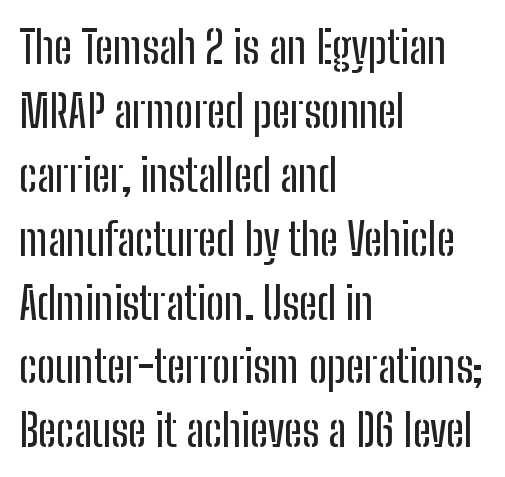
{"serif": "no", "italic": "no", "width": "condensed", "stroke_contrast": "low", "x_height": "medium", "monospaced": "no", "underline": "no", "align": "left", "line_spacing": "normal", "line_spacing_ratio": 1.42, "letter_spacing": "normal", "letter_spacing_em": 0.0, "glyph_px": 45}
